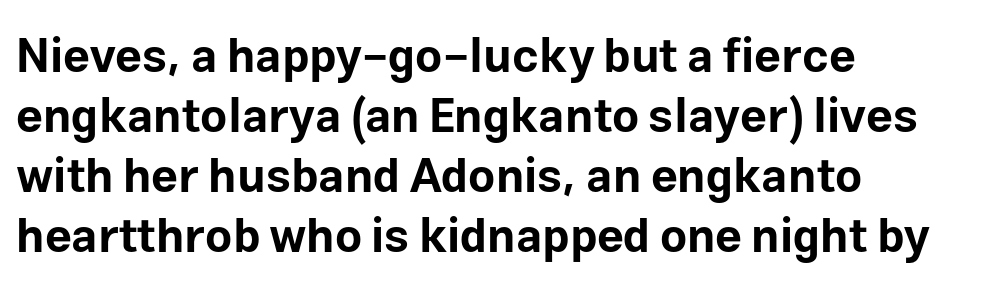
The image shows 47 px bold sans-serif type, upright; set left-aligned, normal line spacing (1.28x), normal letter spacing, not underlined; low stroke contrast and a medium x-height.
